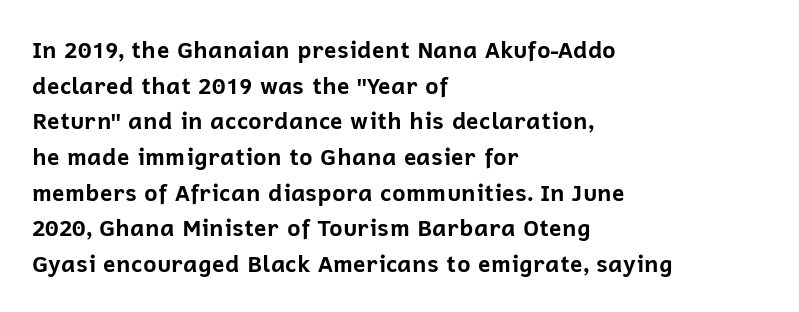
Is the block centered? No — it sits flush against the left margin. A full-strength bold gives these letters their thick strokes. The zone under the glyphs is completely vacant. This sample uses an upright cut, with every glyph sitting square on the baseline. The passage shown has conventional tracking throughout. The line-height multiplier appears to be the usual default.
